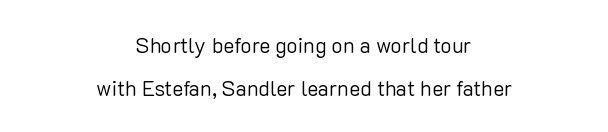
The image shows 21 px text type, upright; set centered, loose line spacing (2.04x), normal letter spacing, not underlined.
